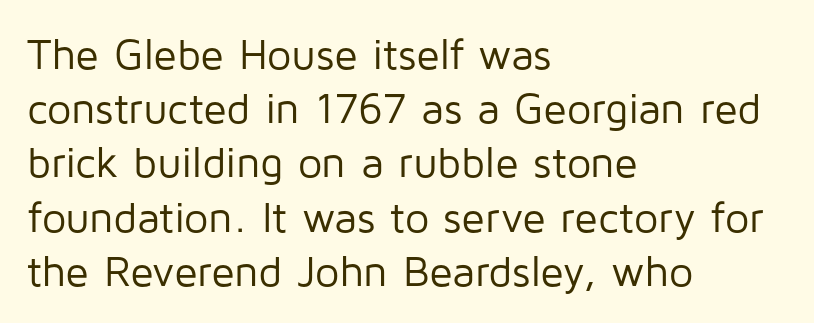
Q: Is the text bold? A: No.
Q: Is the text italic (slanted)? A: No, it is upright.
Q: Is the typeface a serif or a sans-serif typeface? A: Sans-serif.
Q: Is the text underlined? A: No.
Q: How is the paragraph aligned? A: Left-aligned.
Q: Is the spacing between letters normal or unusually wide? A: Normal.
Q: Is the spacing between lines tight, normal or loose? A: Normal.
Q: Width (condensed, normal, or wide)? A: Normal.
Q: Stroke contrast? A: Low.
Q: x-height? A: Medium.
Q: Monospaced? A: No.
